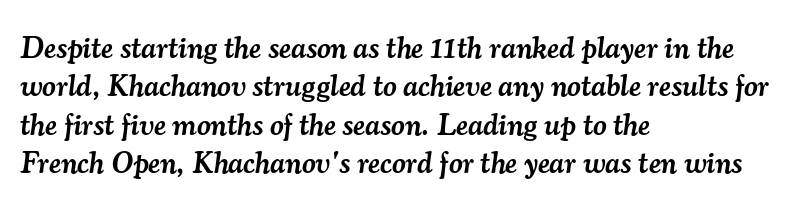
Q: Is the text bold? A: Semi-bold.
Q: Is the text italic (slanted)? A: Yes, it leans right by about 7 degrees.
Q: Is the typeface a serif or a sans-serif typeface? A: Serif.
Q: Is the text underlined? A: No.
Q: How is the paragraph aligned? A: Left-aligned.
Q: Is the spacing between letters normal or unusually wide? A: Normal.
Q: Is the spacing between lines tight, normal or loose? A: Normal.
Q: Width (condensed, normal, or wide)? A: Normal.
Q: Stroke contrast? A: Medium.
Q: x-height? A: Small.
Q: Monospaced? A: No.
